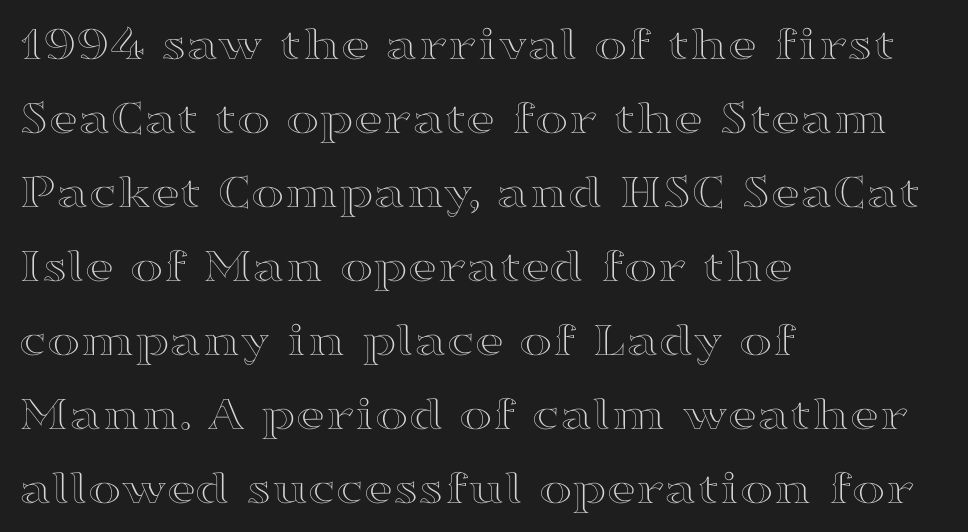
Do the letters lean? They stand straight. One-word summary of the alignment: left. Honestly, there is no underline to notice here at all. Looks like regular typesetting: each glyph gets only the width it needs. Regarding leading, the lines here are spaced in the standard way. This sample uses plain, unmodified letter spacing.
